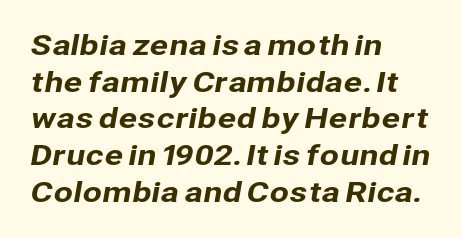
The image shows 28 px sans-serif type; set left-aligned, normal line spacing (1.31x), normal letter spacing, not underlined; low stroke contrast and a medium x-height.
